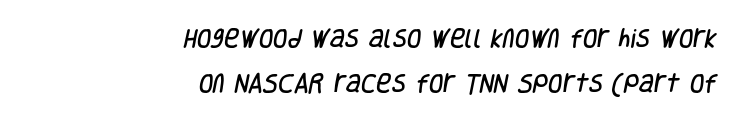
Q: Is the text underlined? A: No.
Q: How is the paragraph aligned? A: Right-aligned.
Q: Is the spacing between letters normal or unusually wide? A: Normal.
Q: Is the spacing between lines tight, normal or loose? A: Loose.
